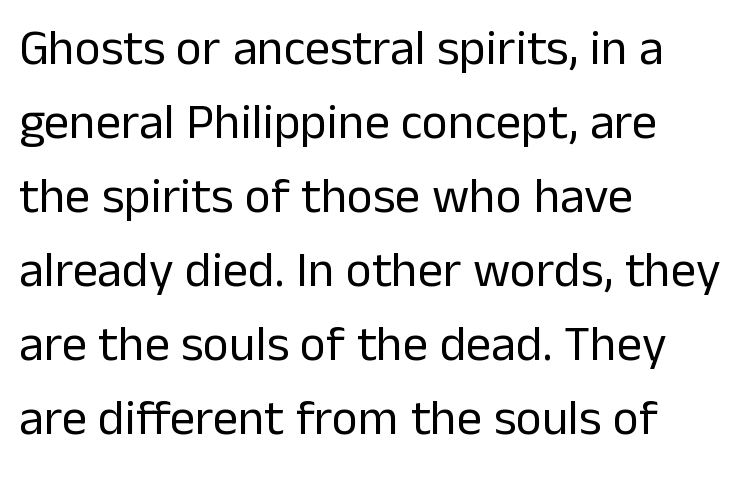
{"serif": "no", "italic": "no", "bold": "no", "weight": "regular", "width": "normal", "stroke_contrast": "low", "x_height": "medium", "monospaced": "no", "underline": "no", "align": "left", "line_spacing": "normal", "line_spacing_ratio": 1.48, "letter_spacing": "normal", "letter_spacing_em": 0.0, "glyph_px": 50}
